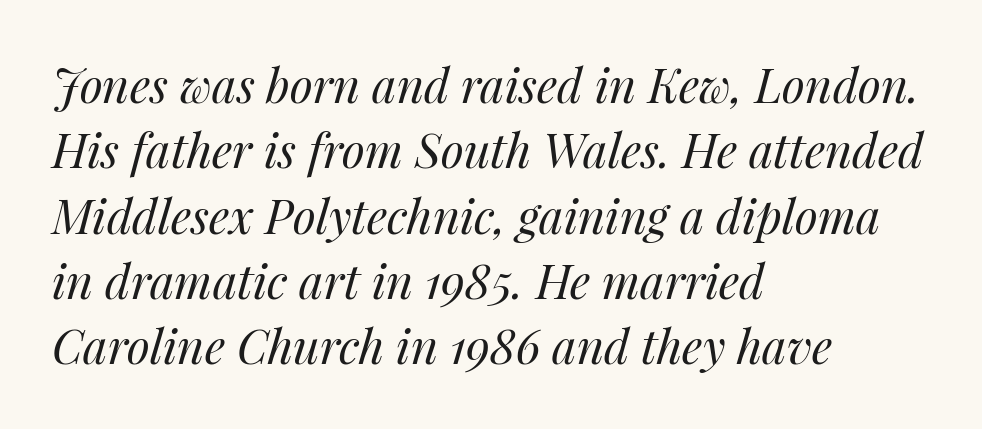
Q: Is the text bold? A: No.
Q: Is the text italic (slanted)? A: Yes, it leans right by about 14 degrees.
Q: Is the text underlined? A: No.
Q: How is the paragraph aligned? A: Left-aligned.
Q: Is the spacing between letters normal or unusually wide? A: Normal.
Q: Is the spacing between lines tight, normal or loose? A: Normal.
Q: Width (condensed, normal, or wide)? A: Normal.
Q: Stroke contrast? A: Medium.
Q: x-height? A: Medium.
Q: Monospaced? A: No.
